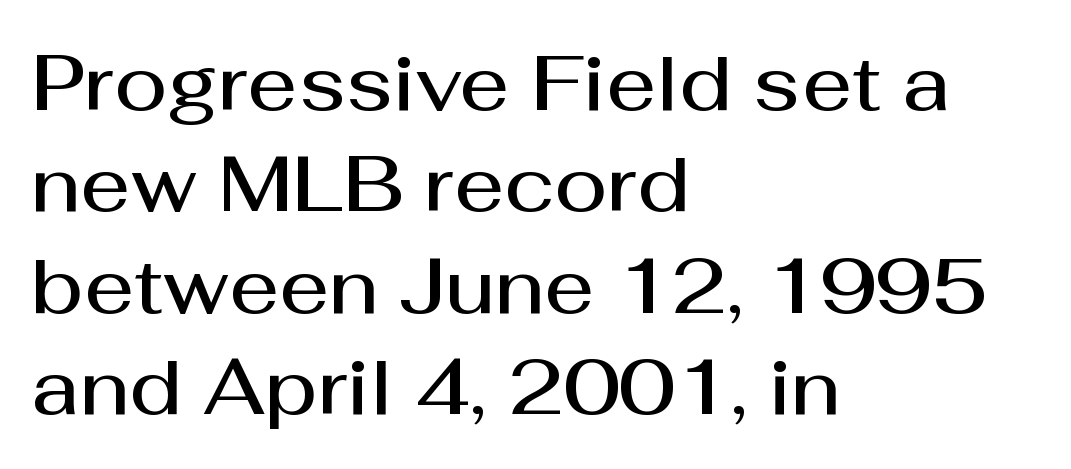
Is the letter spacing exaggerated? No — it looks like the ordinary default. The compositor pushed each line to the left boundary. The specimen omits any rule beneath the text block's lines. Does the weight exceed regular? Yes, but only to semibold.
